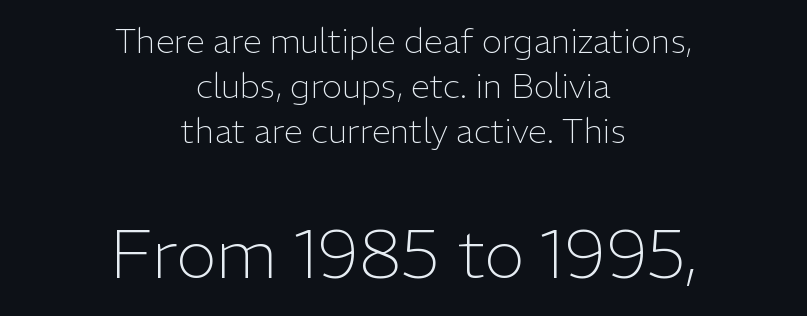
The font family rendered here belongs to the sans-serif group. Block two is the big one; block one sits smaller above it. The space between consecutive lines is moderate. Spacing between characters is what you'd get straight out of the box. Quick note: underline off.
